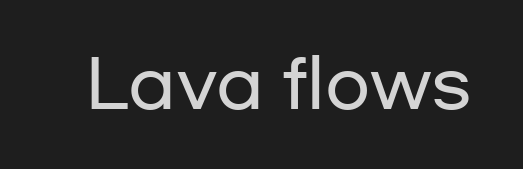
The image shows 66 px wide sans-serif type, upright; set normal letter spacing, not underlined; low stroke contrast and a medium x-height.
